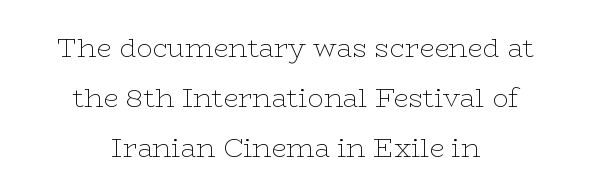
{"italic": "no", "bold": "no", "underline": "no", "align": "center", "line_spacing_ratio": 1.85, "letter_spacing": "normal", "letter_spacing_em": 0.0, "glyph_px": 27}
